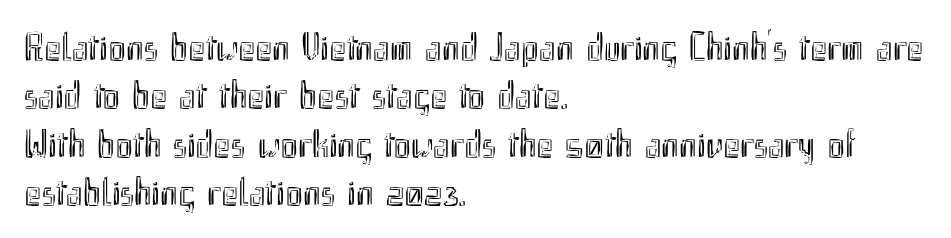
{"italic": "no", "width": "condensed", "x_height": "small", "monospaced": "no", "underline": "no", "align": "left", "line_spacing_ratio": 1.21, "letter_spacing": "normal", "letter_spacing_em": 0.0, "glyph_px": 40}
